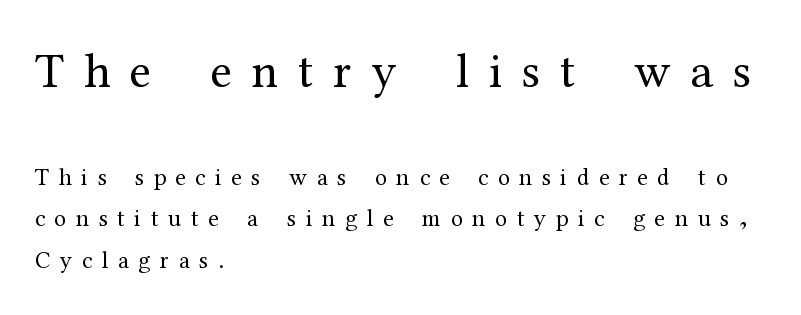
The image shows 49 px regular-weight serif type, upright; set left-aligned, line spacing 1.73x, unusually wide letter spacing (+0.4 em), not underlined; the first (top) block is 2.04x larger; medium stroke contrast and a medium x-height.
